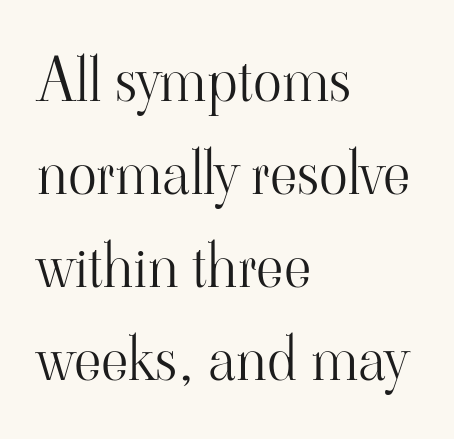
Each letter keeps its own natural width here, so spacing adapts to shape. The lines are quadded left. Small tapered or slab feet sit at the stroke ends, so this counts as serif. The specimen reads as upright at a glance. The specimen omits any rule beneath the text block's lines.
